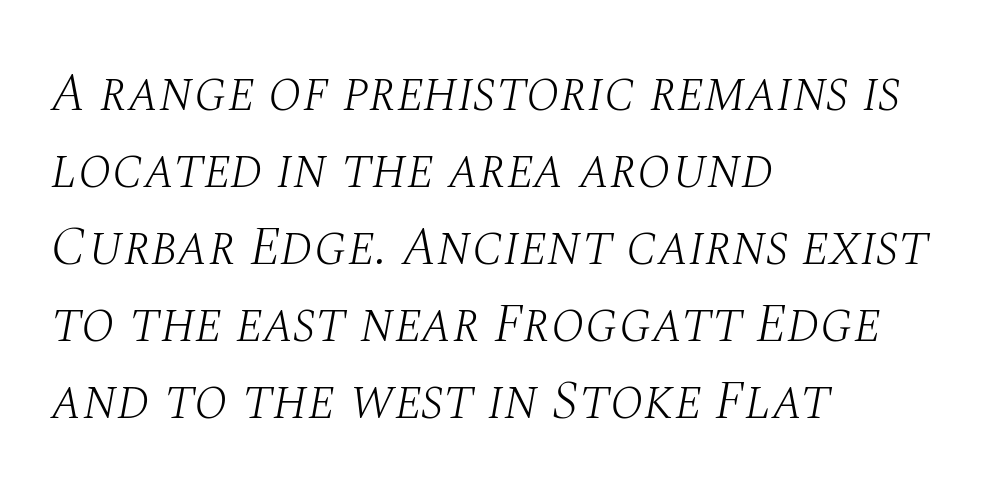
The image shows 55 px light serif type, italic (leaning right); set left-aligned, normal line spacing (1.4x), normal letter spacing, not underlined; medium stroke contrast and a large x-height.
